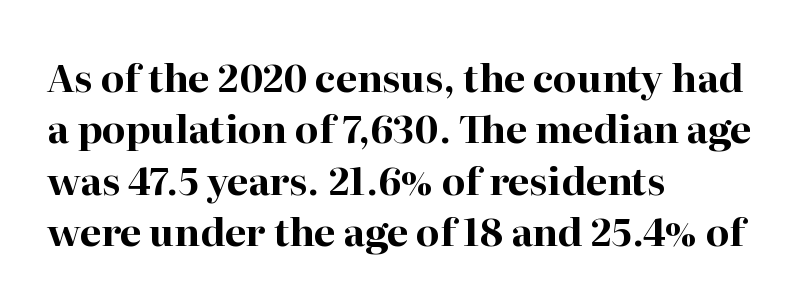
Honestly, the row spacing looks completely unremarkable. Does the weight exceed regular? Yes, all the way to bold. Reading down the block, your eye returns to a fixed left position each line. Proportional: the letters do not fall into vertical columns. Observe the serifs anchoring each vertical stroke in this sample.
